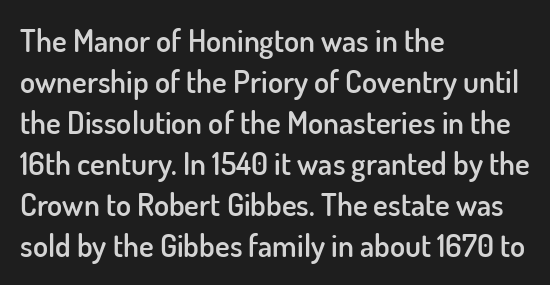
{"serif": "no", "italic": "no", "bold": "semi", "weight": "semibold", "width": "normal", "stroke_contrast": "low", "x_height": "small", "monospaced": "no", "underline": "no", "align": "left", "line_spacing": "normal", "line_spacing_ratio": 1.32, "letter_spacing": "normal", "letter_spacing_em": 0.0, "glyph_px": 31}
